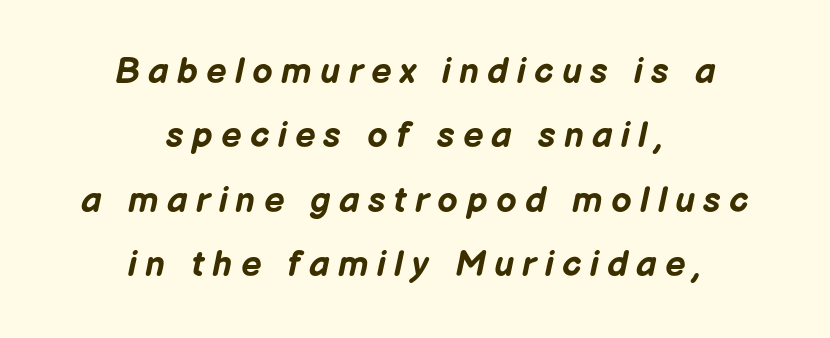
{"italic": "yes", "lean": "right", "slant_degrees": 12, "bold": "yes", "weight": "bold", "width": "normal", "stroke_contrast": "low", "x_height": "medium", "monospaced": "no", "underline": "no", "align": "center", "line_spacing_ratio": 1.79, "letter_spacing": "wide", "letter_spacing_em": 0.23, "glyph_px": 36}
